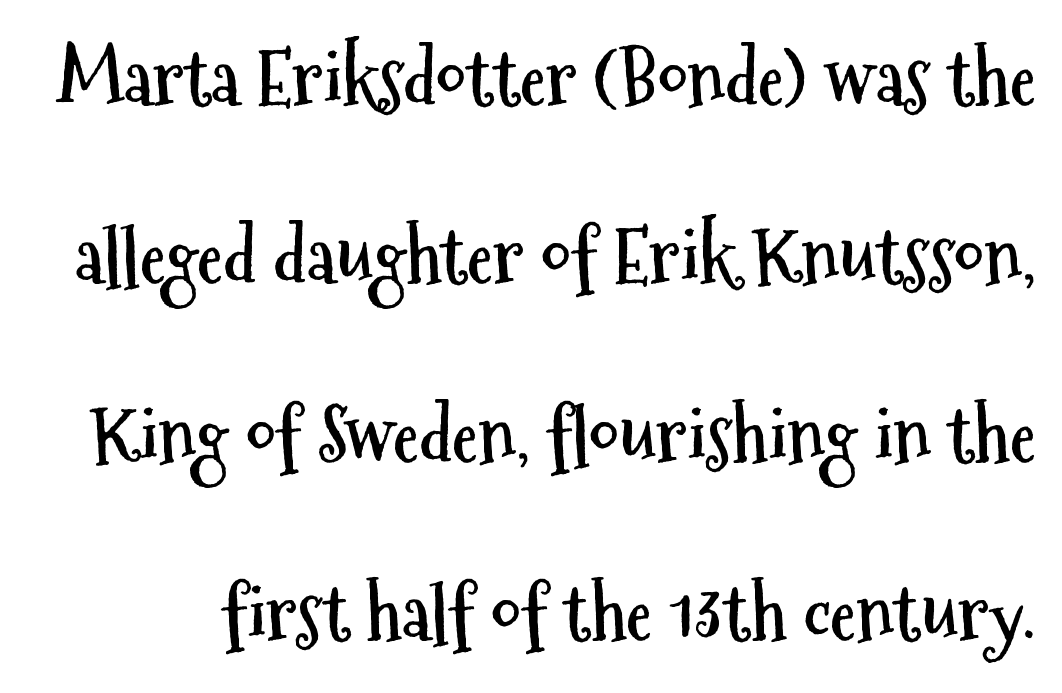
The image shows 75 px semibold, condensed sans-serif type, upright; set loose line spacing (2.38x), normal letter spacing, not underlined; medium stroke contrast and a medium x-height.
